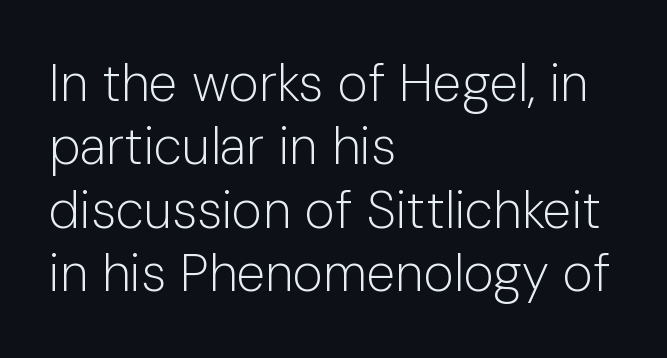
{"serif": "no", "italic": "no", "bold": "no", "weight": "light", "width": "normal", "stroke_contrast": "low", "x_height": "medium", "monospaced": "no", "underline": "no", "align": "left", "line_spacing_ratio": 1.22, "letter_spacing": "normal", "letter_spacing_em": 0.0, "glyph_px": 52}
